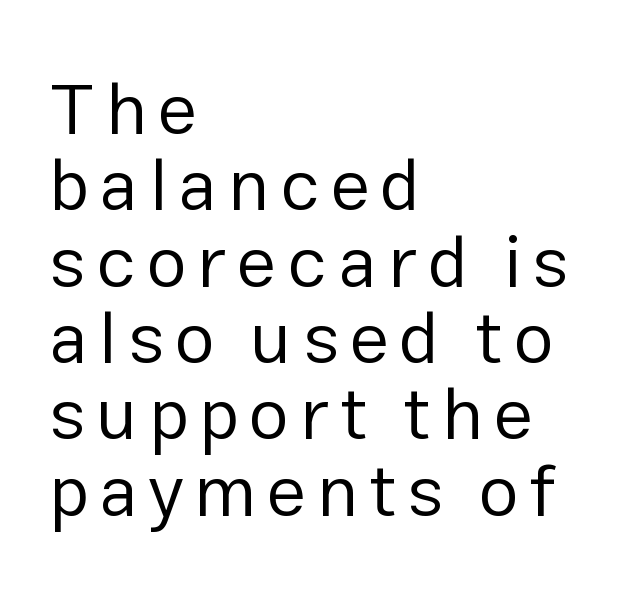
Q: Is the text bold? A: No.
Q: Is the text italic (slanted)? A: No, it is upright.
Q: Is the typeface a serif or a sans-serif typeface? A: Sans-serif.
Q: Is the text underlined? A: No.
Q: How is the paragraph aligned? A: Left-aligned.
Q: Is the spacing between lines tight, normal or loose? A: Tight.
Q: Width (condensed, normal, or wide)? A: Normal.
Q: Stroke contrast? A: Low.
Q: x-height? A: Medium.
Q: Monospaced? A: No.
